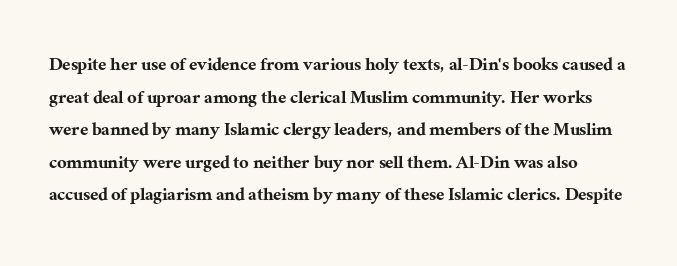
The image shows 21 px text type, upright; set normal line spacing (1.55x), normal letter spacing, not underlined.
